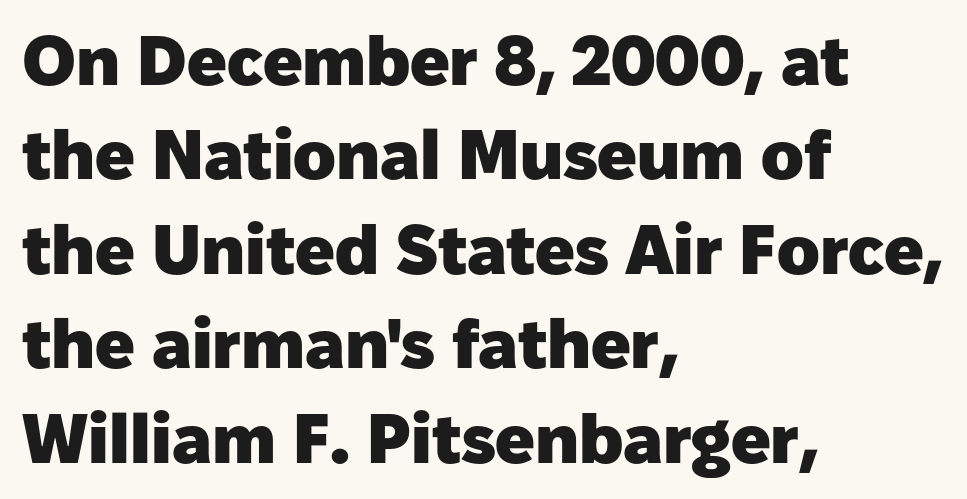
The axis of the letterforms is exactly vertical. Letter spacing: default. Font category for this specimen: sans-serif. Underlining? Definitely not there. Think of a printed novel: that variable character pitch is what you see here. The rendering uses a bold face; every stroke is thick and dark.
